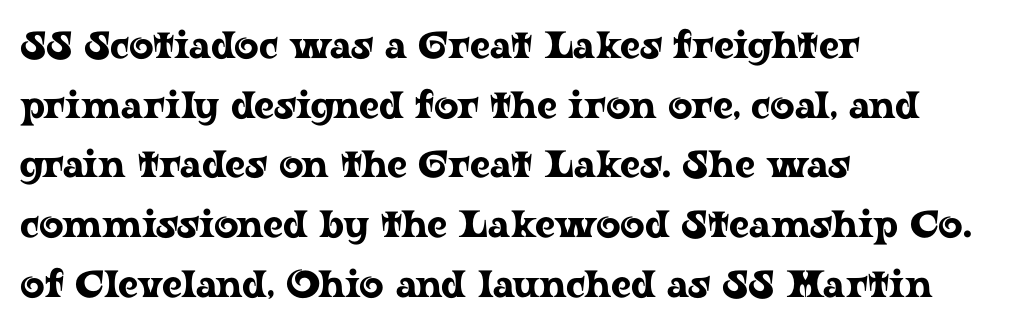
Rendered with straight, roman letterforms. Note the varied advance widths — an 'i' is clearly narrower than an 'm'. These lines are composed in type with serifs. A classic flush-left, rag-right setting is used for this passage. This block has exactly the height ordinary leading produces. No word sits above an underline.
